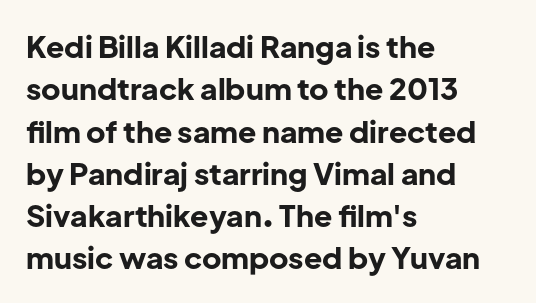
The face used here is a sans, in the tradition of grotesques and geometrics. Style check: upright. In terms of leading, this rendering sits right in the middle. The space directly below the letters is spotless. Looks like regular typesetting: each glyph gets only the width it needs.
